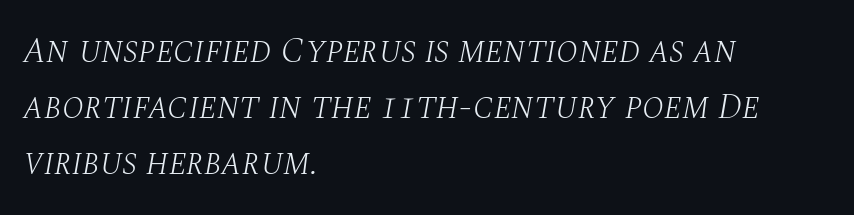
{"serif": "yes", "italic": "yes", "lean": "right", "slant_degrees": 10, "bold": "no", "weight": "light", "width": "normal", "stroke_contrast": "medium", "x_height": "large", "monospaced": "no", "underline": "no", "align": "left", "line_spacing": "normal", "line_spacing_ratio": 1.56, "letter_spacing": "normal", "letter_spacing_em": 0.0, "glyph_px": 36}
